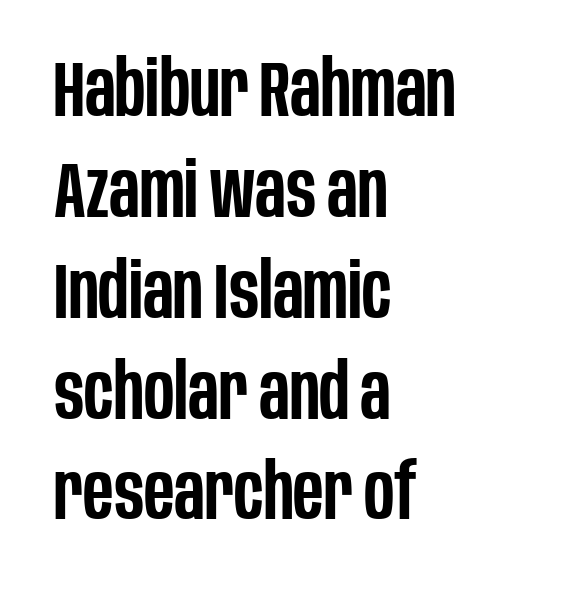
Strokes here are thickened, but only to semibold level. This sample has the flowing, uneven cadence of proportional lettering. Posture: upright roman. A sans-serif font was chosen for this passage.
